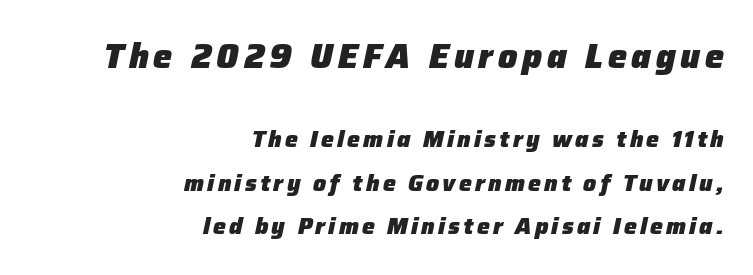
Q: Is the text bold? A: Yes.
Q: Is the text italic (slanted)? A: Yes, it leans right by about 12 degrees.
Q: Is the text underlined? A: No.
Q: How is the paragraph aligned? A: Right-aligned.
Q: Which block of text is set in a larger size, the first (top) or the second (bottom)? A: The first (top) one.
Q: Width (condensed, normal, or wide)? A: Normal.
Q: Stroke contrast? A: Low.
Q: x-height? A: Medium.
Q: Monospaced? A: No.
